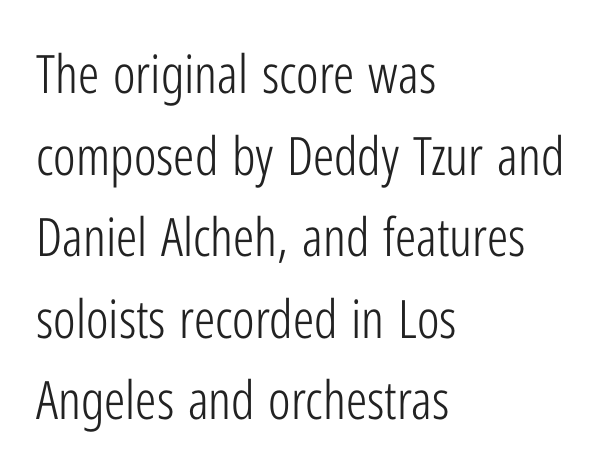
{"serif": "no", "italic": "no", "bold": "no", "weight": "light", "width": "condensed", "stroke_contrast": "low", "x_height": "medium", "monospaced": "no", "underline": "no", "align": "left", "line_spacing": "normal", "line_spacing_ratio": 1.54, "letter_spacing": "normal", "letter_spacing_em": 0.0, "glyph_px": 53}
